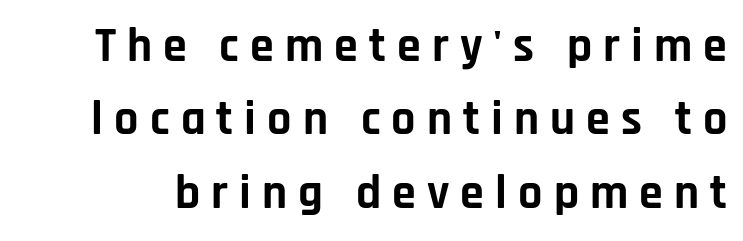
Words appear elongated and porous because spacing is wide. The string is rendered with underlining switched off. The letters advance in unequal steps, a hallmark of proportional type. Nothing sits at the stroke ends, so this counts as sans-serif. Does the weight exceed regular? Yes, all the way to bold. This sample keeps an unexceptional amount of space between lines.
